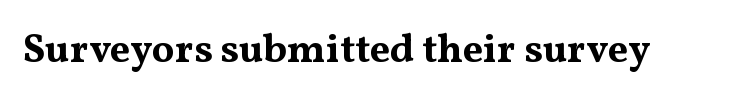
Q: Is the text bold? A: Yes.
Q: Is the text italic (slanted)? A: No, it is upright.
Q: Is the typeface a serif or a sans-serif typeface? A: Serif.
Q: Is the text underlined? A: No.
Q: Is the spacing between letters normal or unusually wide? A: Normal.
Q: Width (condensed, normal, or wide)? A: Wide.
Q: Stroke contrast? A: Medium.
Q: x-height? A: Medium.
Q: Monospaced? A: No.
